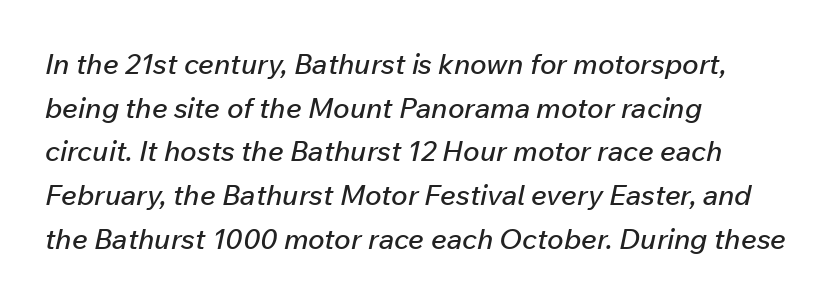
{"italic": "yes", "lean": "right", "slant_degrees": 12, "width": "normal", "stroke_contrast": "low", "x_height": "medium", "monospaced": "no", "underline": "no", "align": "left", "line_spacing": "normal", "line_spacing_ratio": 1.56, "letter_spacing": "normal", "letter_spacing_em": 0.0, "glyph_px": 28}
